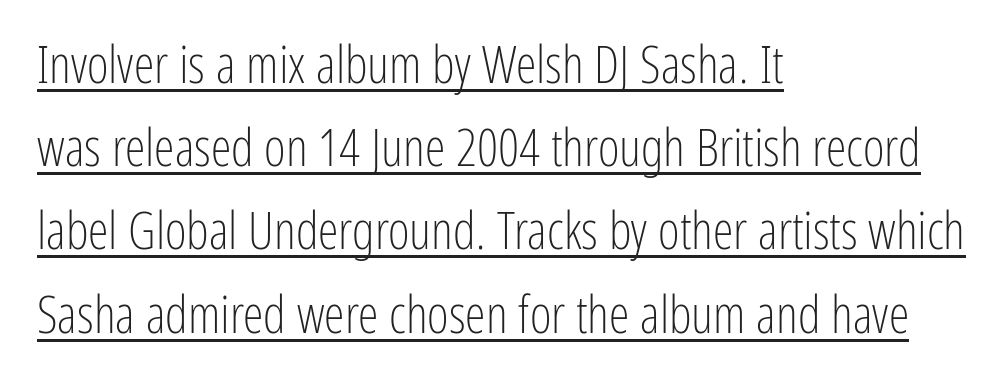
Q: Is the text bold? A: No.
Q: Is the text italic (slanted)? A: No, it is upright.
Q: Is the typeface a serif or a sans-serif typeface? A: Sans-serif.
Q: Is the text underlined? A: Yes.
Q: How is the paragraph aligned? A: Left-aligned.
Q: Is the spacing between letters normal or unusually wide? A: Normal.
Q: Is the spacing between lines tight, normal or loose? A: Normal.
Q: Width (condensed, normal, or wide)? A: Condensed.
Q: Stroke contrast? A: Low.
Q: x-height? A: Medium.
Q: Monospaced? A: No.
